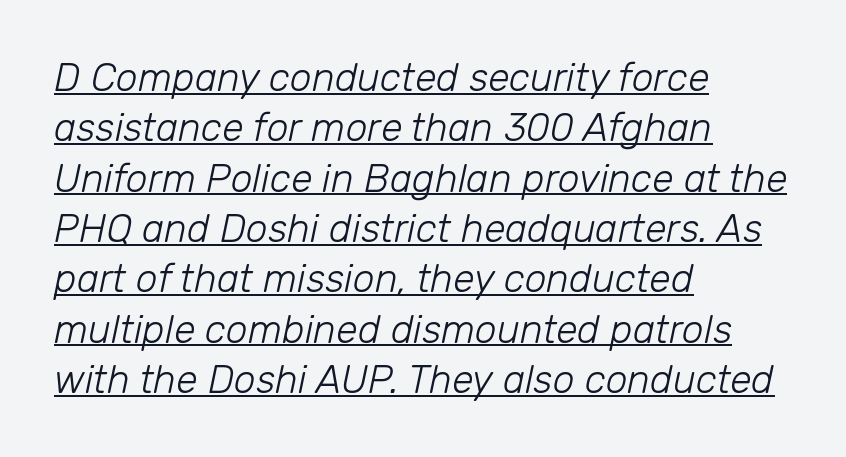
Q: Is the text bold? A: No.
Q: Is the text italic (slanted)? A: Yes, it leans right by about 12 degrees.
Q: Is the text underlined? A: Yes.
Q: How is the paragraph aligned? A: Left-aligned.
Q: Is the spacing between letters normal or unusually wide? A: Normal.
Q: Is the spacing between lines tight, normal or loose? A: Normal.
Q: Width (condensed, normal, or wide)? A: Normal.
Q: Stroke contrast? A: Low.
Q: x-height? A: Medium.
Q: Monospaced? A: No.
